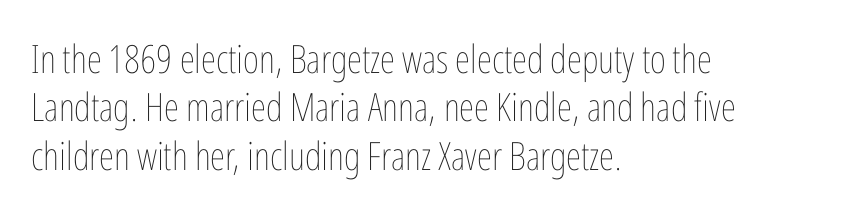
Descenders hang freely into open space. These lines are rendered in a variable-pitch font. Stroke thickness stays within the range of a standard reading face or lighter. These lines are set flush left with a ragged right edge. You can tell it's not italic because the verticals are truly vertical. The face used here is rendered with its standard letterfit.
